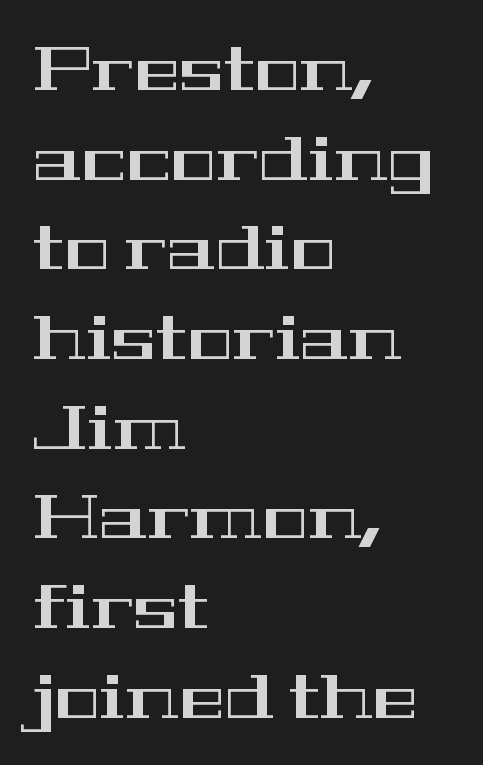
The image shows 61 px wide serif type, upright; set left-aligned, normal line spacing (1.47x), normal letter spacing, not underlined; high stroke contrast and a medium x-height.
